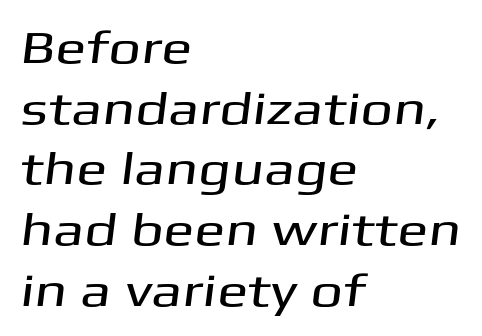
Q: Is the typeface a serif or a sans-serif typeface? A: Sans-serif.
Q: Is the text underlined? A: No.
Q: How is the paragraph aligned? A: Left-aligned.
Q: Is the spacing between letters normal or unusually wide? A: Normal.
Q: Is the spacing between lines tight, normal or loose? A: Normal.
Q: Width (condensed, normal, or wide)? A: Wide.
Q: Stroke contrast? A: Medium.
Q: x-height? A: Medium.
Q: Monospaced? A: No.
